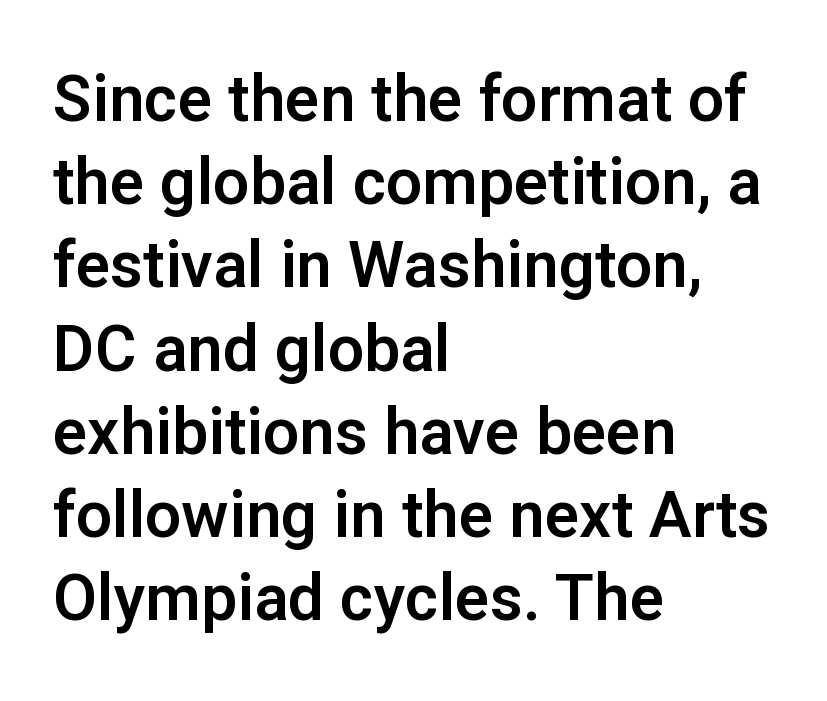
Q: Is the text italic (slanted)? A: No, it is upright.
Q: Is the typeface a serif or a sans-serif typeface? A: Sans-serif.
Q: Is the text underlined? A: No.
Q: How is the paragraph aligned? A: Left-aligned.
Q: Is the spacing between letters normal or unusually wide? A: Normal.
Q: Is the spacing between lines tight, normal or loose? A: Normal.
Q: Width (condensed, normal, or wide)? A: Normal.
Q: Stroke contrast? A: Low.
Q: x-height? A: Medium.
Q: Monospaced? A: No.
